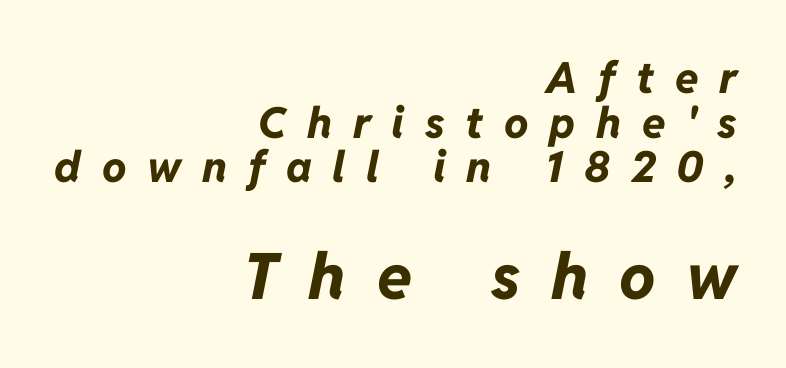
A flush-right, rag-left setting is used for this passage. Only glyphs here, with clear space below each row. The rendering inserts visible extra space after every character. In terms of weight, the rendering is a true, heavy bold. The specimen reads as italic at a glance.
